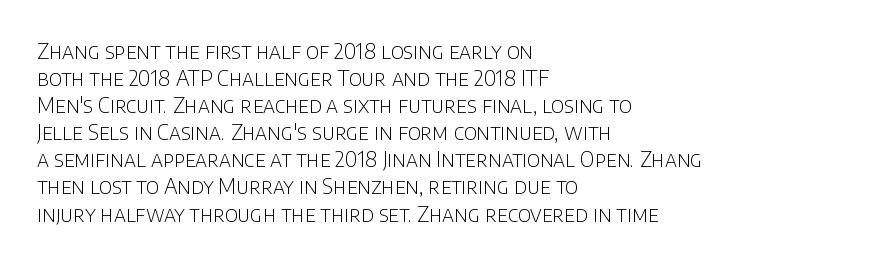
The passage shown is not underscored anywhere. Summary of vertical rhythm: regular, with standard interline spacing. The rag falls on the right side of this text block. Notice how the stems are strictly vertical — no italics here. Vertical stems look standard width or narrower in stroke.
